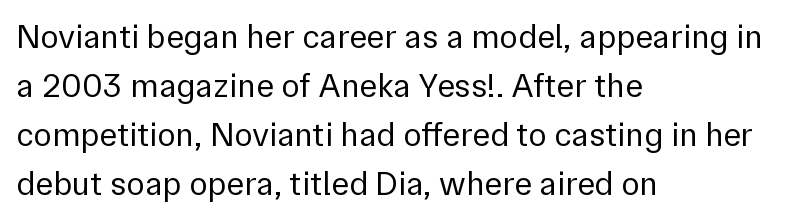
Only glyphs here, with clear space below each row. This reads as an unemphasized weight, regular at the heaviest. The typography opts for an upright posture over an oblique one. You could not count columns in this text — the font is proportionally spaced. The rows are spaced the way most documents space them. Each word holds together tightly as a unit, with standard inter-letter gaps.
